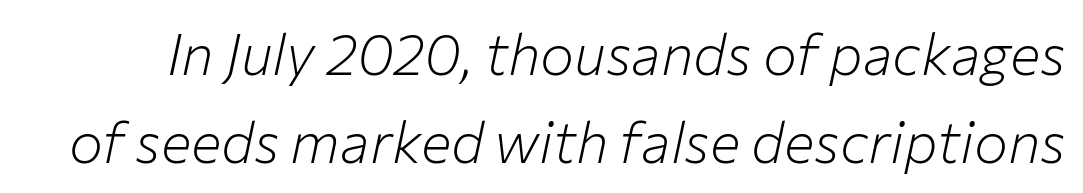
The image shows 57 px light type, italic (leaning right); set normal line spacing (1.55x), normal letter spacing, not underlined; low stroke contrast and a medium x-height.
